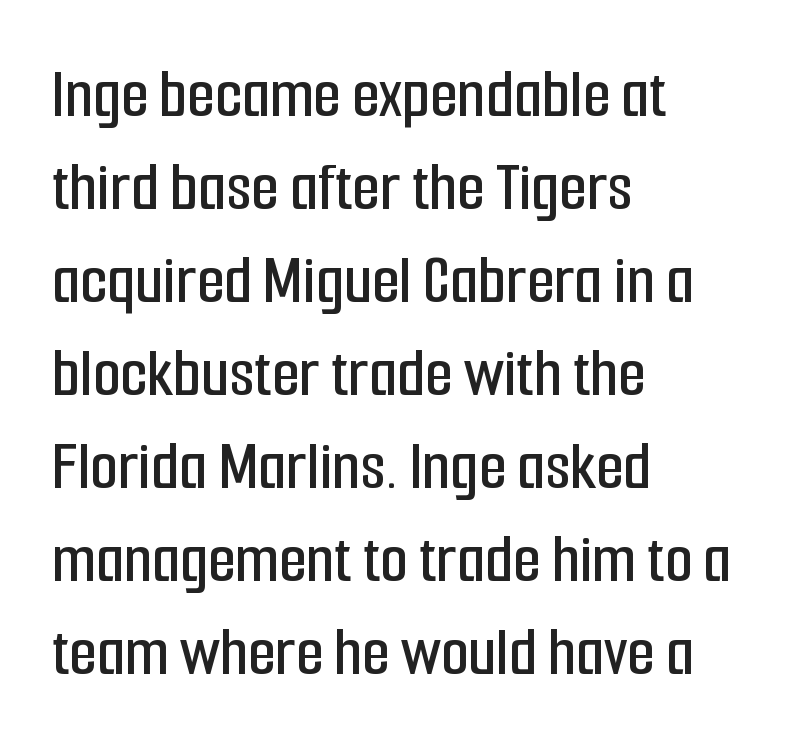
The designer left line spacing at the default. What stands out about the letter spacing? Nothing — it is the standard amount. Does the type have serifs? No, each stem ends abruptly. The setting favours the left margin, as ordinary paragraphs usually do. Spacing verdict: proportional, widths tailored to each character.
